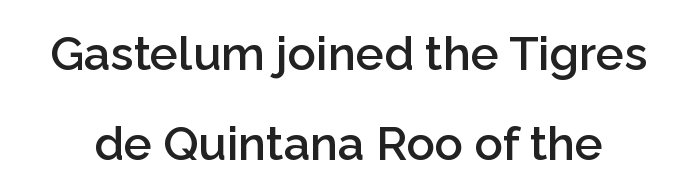
The glyphs are unaccompanied by any horizontal stroke below them. Varying glyph widths throughout — classic text-font behaviour. In terms of letterform style, serifs are entirely absent. A bit beefed up — I'd call it semibold rather than bold. Successive baselines arrive slowly, with a big drop between each.
